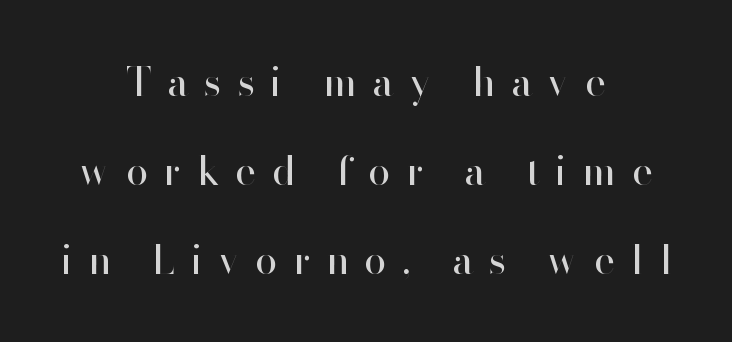
Centered paragraph, ragged on both sides. Think of a printed novel: that variable character pitch is what you see here. You could fit nearly another row in the gap between these rows. Check under the words: just untouched page. Does the type have serifs? No, each stem ends abruptly. On a weight scale, this lands at 450 or below.
